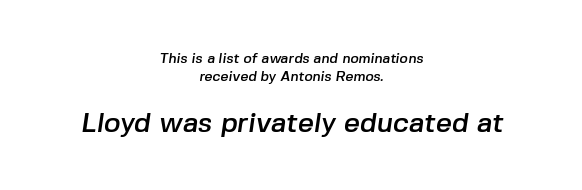
Line starts and ends both wander, symmetrically. The face used here is proportionally spaced, like ordinary book or web type. The text was rendered using a sans face with plain stroke endings. The tracking reads as untouched default to a designer's eye. Typesetter's note — lower block bumped up in size, upper block left smaller.
